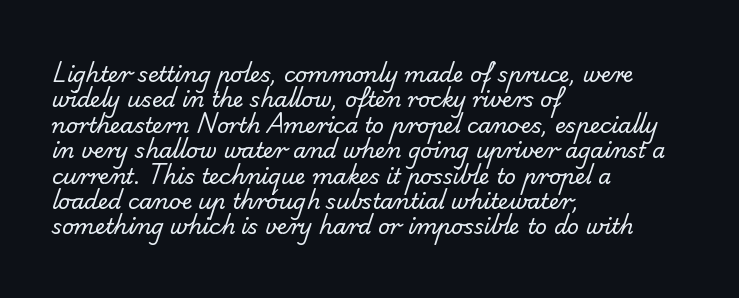
{"bold": "no", "underline": "no", "align": "left", "line_spacing_ratio": 1.21, "letter_spacing": "normal", "letter_spacing_em": 0.0, "glyph_px": 21}
